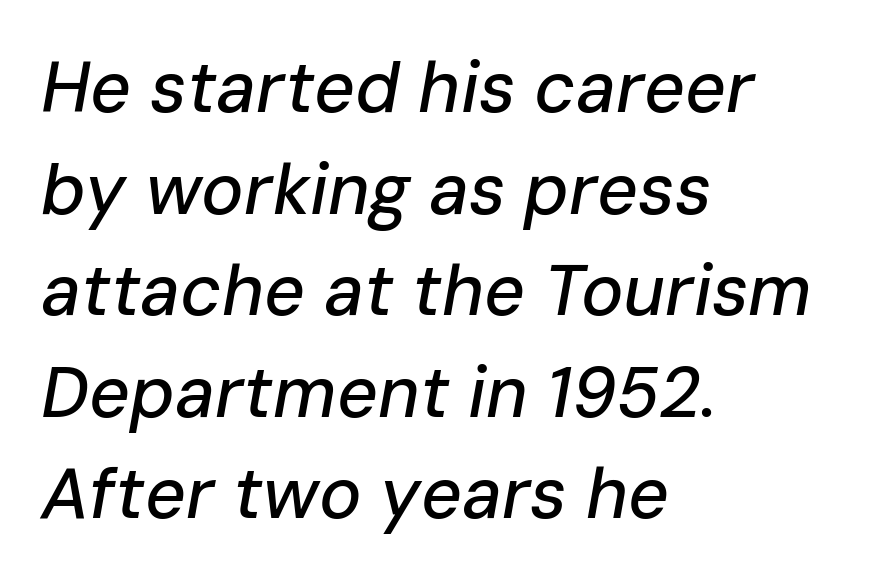
This rendering leaves character spacing at its baseline value. The lines in this sample share a left origin and differ only in where they stop. A normal amount of white space separates one row of letters from the next. Character widths vary here, with narrow letters taking less room than wide ones.
